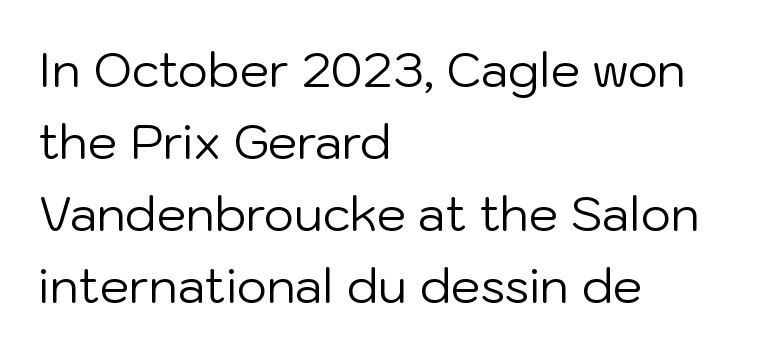
The image shows 47 px regular-weight sans-serif type, upright; set left-aligned, normal line spacing (1.53x), normal letter spacing, not underlined; low stroke contrast and a medium x-height.
